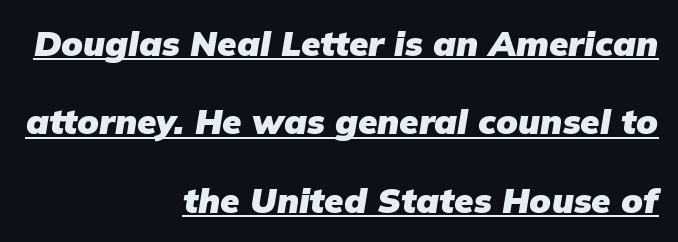
{"italic": "yes", "lean": "right", "slant_degrees": 9, "bold": "yes", "weight": "heavy", "width": "normal", "stroke_contrast": "low", "x_height": "medium", "monospaced": "no", "underline": "yes", "align": "right", "line_spacing": "loose", "line_spacing_ratio": 2.24, "letter_spacing": "normal", "letter_spacing_em": 0.0, "glyph_px": 35}
